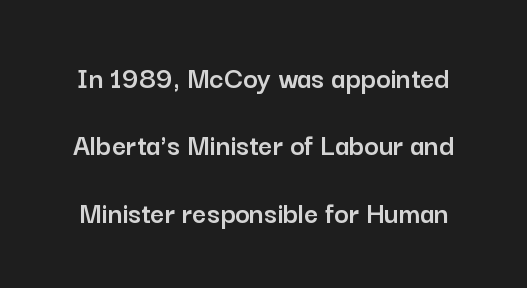
{"serif": "no", "italic": "no", "width": "normal", "stroke_contrast": "low", "x_height": "medium", "monospaced": "no", "underline": "no", "line_spacing": "loose", "line_spacing_ratio": 2.17, "letter_spacing": "normal", "letter_spacing_em": 0.0, "glyph_px": 31}
